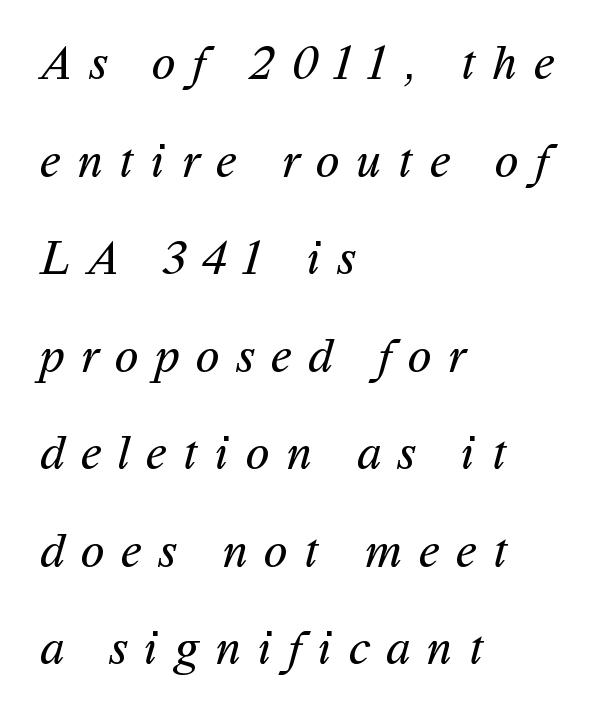
The image shows 49 px regular-weight sans-serif type; set left-aligned, loose line spacing (1.99x), unusually wide letter spacing (+0.34 em), not underlined; medium stroke contrast and a medium x-height.
